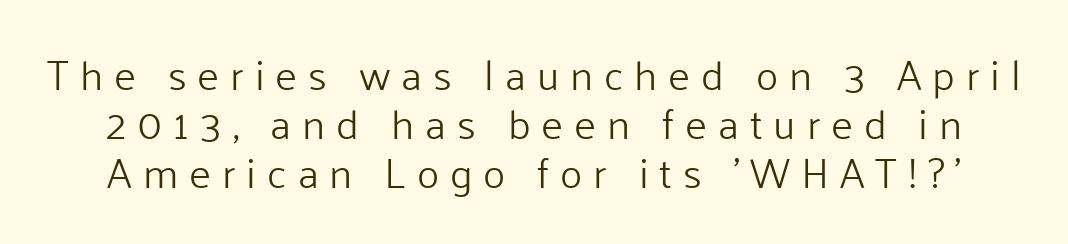
{"serif": "no", "italic": "no", "bold": "no", "weight": "light", "width": "normal", "stroke_contrast": "low", "x_height": "medium", "monospaced": "no", "underline": "no", "line_spacing_ratio": 1.17, "letter_spacing": "wide", "letter_spacing_em": 0.26, "glyph_px": 42}
